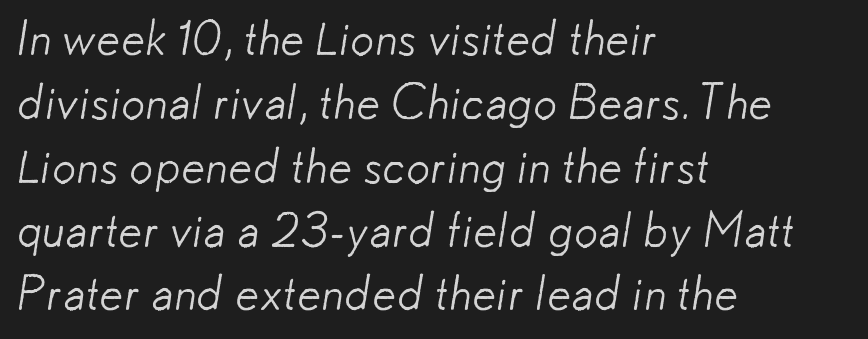
{"serif": "no", "bold": "no", "weight": "light", "width": "normal", "stroke_contrast": "low", "x_height": "small", "monospaced": "no", "underline": "no", "align": "left", "line_spacing": "normal", "line_spacing_ratio": 1.33, "letter_spacing": "normal", "letter_spacing_em": 0.0, "glyph_px": 48}
